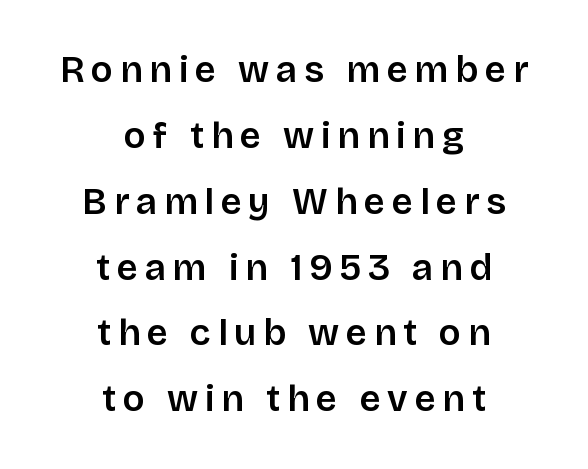
The letters advance in unequal steps, a hallmark of proportional type. Examine the stroke ends and you'll find no serifs. A roman cut, with each character standing at attention. Teacher's note: observe the equal gaps on both sides — that is centered alignment. The passage shown is not underscored anywhere.
